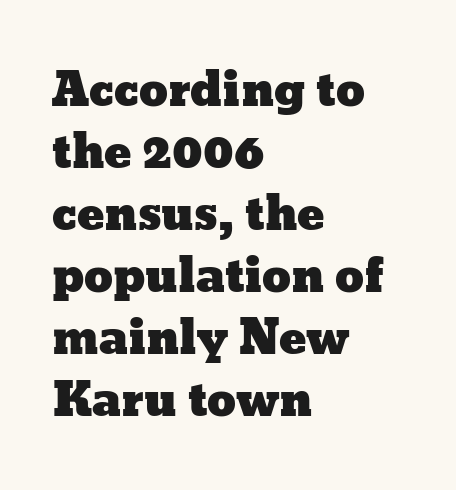
{"italic": "no", "width": "wide", "stroke_contrast": "low", "x_height": "medium", "monospaced": "no", "underline": "no", "align": "left", "line_spacing": "normal", "line_spacing_ratio": 1.35, "letter_spacing": "normal", "letter_spacing_em": 0.0, "glyph_px": 46}
